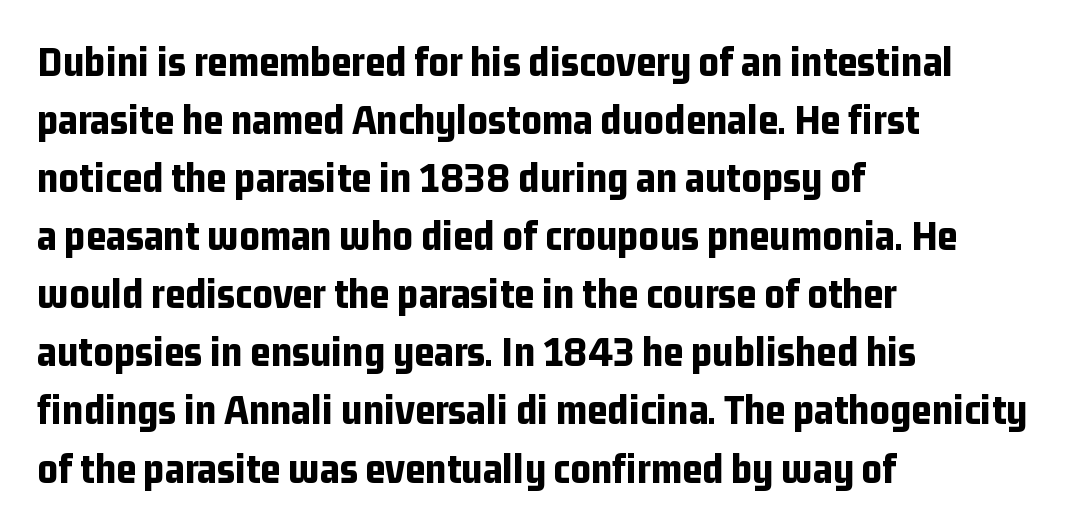
The image shows 44 px bold, condensed sans-serif type, upright; set left-aligned, normal line spacing (1.32x), normal letter spacing, not underlined; low stroke contrast and a medium x-height.
